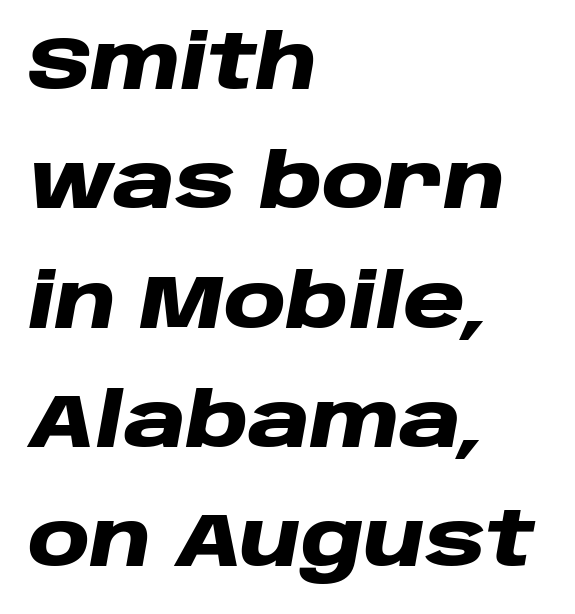
Q: Is the text bold? A: Yes.
Q: Is the text italic (slanted)? A: Yes, it leans right by about 10 degrees.
Q: Is the text underlined? A: No.
Q: How is the paragraph aligned? A: Left-aligned.
Q: Is the spacing between letters normal or unusually wide? A: Normal.
Q: Is the spacing between lines tight, normal or loose? A: Normal.
Q: Width (condensed, normal, or wide)? A: Wide.
Q: Stroke contrast? A: Low.
Q: x-height? A: Large.
Q: Monospaced? A: No.
